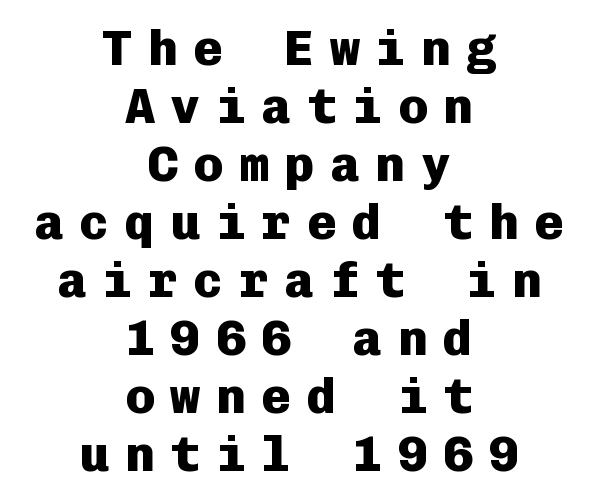
The paragraph has two soft edges and a firm central axis. Does extra space separate the letters? Yes, quite a lot of it. This rendering features lettering with no underline. The letters march in equal steps, a hallmark of fixed-pitch type.
